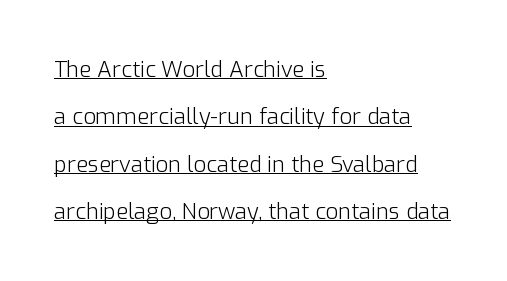
{"italic": "no", "bold": "no", "underline": "yes", "align": "left", "line_spacing": "loose", "line_spacing_ratio": 2.15, "letter_spacing": "normal", "letter_spacing_em": 0.0, "glyph_px": 22}
